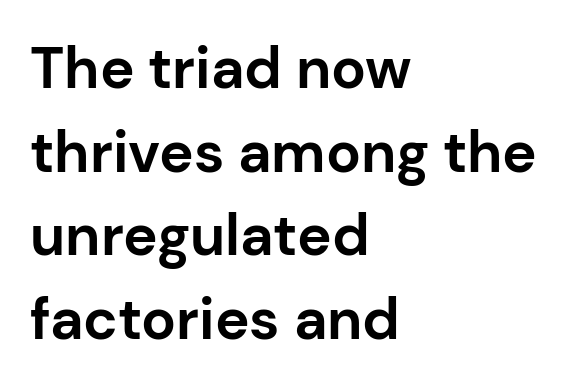
Q: Is the text bold? A: Yes.
Q: Is the text italic (slanted)? A: No, it is upright.
Q: Is the typeface a serif or a sans-serif typeface? A: Sans-serif.
Q: Is the text underlined? A: No.
Q: How is the paragraph aligned? A: Left-aligned.
Q: Is the spacing between letters normal or unusually wide? A: Normal.
Q: Is the spacing between lines tight, normal or loose? A: Normal.
Q: Width (condensed, normal, or wide)? A: Normal.
Q: Stroke contrast? A: Low.
Q: x-height? A: Medium.
Q: Monospaced? A: No.
